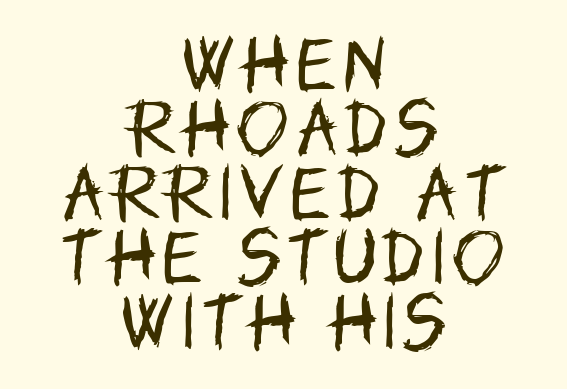
Q: Is the text bold? A: No.
Q: Is the text italic (slanted)? A: No, it is upright.
Q: Is the typeface a serif or a sans-serif typeface? A: Sans-serif.
Q: Is the text underlined? A: No.
Q: How is the paragraph aligned? A: Centered.
Q: Is the spacing between lines tight, normal or loose? A: Tight.
Q: Width (condensed, normal, or wide)? A: Condensed.
Q: Stroke contrast? A: Low.
Q: x-height? A: Large.
Q: Monospaced? A: No.
